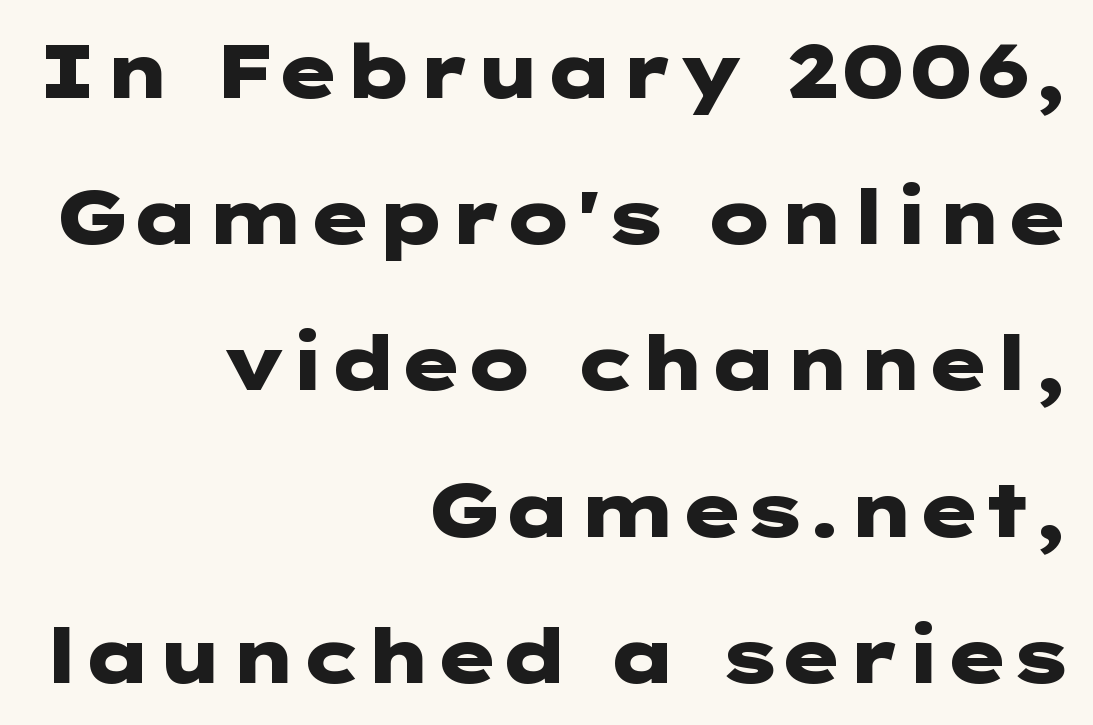
Q: Is the text bold? A: Yes.
Q: Is the text italic (slanted)? A: No, it is upright.
Q: Is the typeface a serif or a sans-serif typeface? A: Sans-serif.
Q: Is the text underlined? A: No.
Q: How is the paragraph aligned? A: Right-aligned.
Q: Is the spacing between letters normal or unusually wide? A: Normal.
Q: Is the spacing between lines tight, normal or loose? A: Loose.
Q: Width (condensed, normal, or wide)? A: Wide.
Q: Stroke contrast? A: Low.
Q: x-height? A: Medium.
